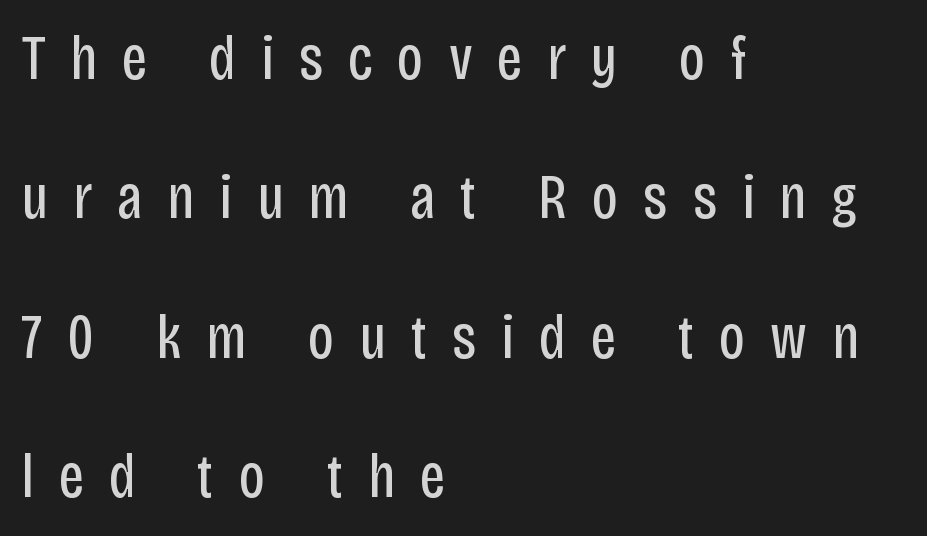
{"serif": "no", "italic": "no", "bold": "no", "weight": "regular", "width": "condensed", "stroke_contrast": "low", "x_height": "large", "monospaced": "no", "underline": "no", "align": "left", "line_spacing": "loose", "line_spacing_ratio": 2.25, "letter_spacing": "wide", "letter_spacing_em": 0.4, "glyph_px": 62}
